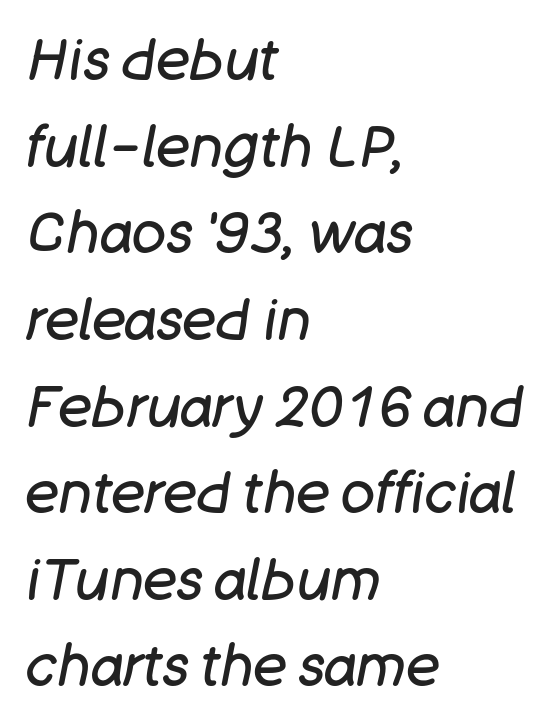
Q: Is the text bold? A: No.
Q: Is the text italic (slanted)? A: Yes, it leans right by about 11 degrees.
Q: Is the text underlined? A: No.
Q: How is the paragraph aligned? A: Left-aligned.
Q: Is the spacing between letters normal or unusually wide? A: Normal.
Q: Is the spacing between lines tight, normal or loose? A: Normal.
Q: Width (condensed, normal, or wide)? A: Normal.
Q: Stroke contrast? A: Low.
Q: x-height? A: Large.
Q: Monospaced? A: No.
